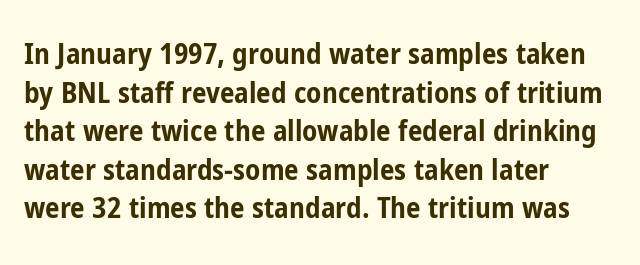
Q: Is the text bold? A: Yes.
Q: Is the text italic (slanted)? A: No, it is upright.
Q: Is the typeface a serif or a sans-serif typeface? A: Sans-serif.
Q: Is the text underlined? A: No.
Q: How is the paragraph aligned? A: Left-aligned.
Q: Is the spacing between letters normal or unusually wide? A: Normal.
Q: Is the spacing between lines tight, normal or loose? A: Normal.
Q: Width (condensed, normal, or wide)? A: Condensed.
Q: Stroke contrast? A: Low.
Q: x-height? A: Medium.
Q: Monospaced? A: No.
